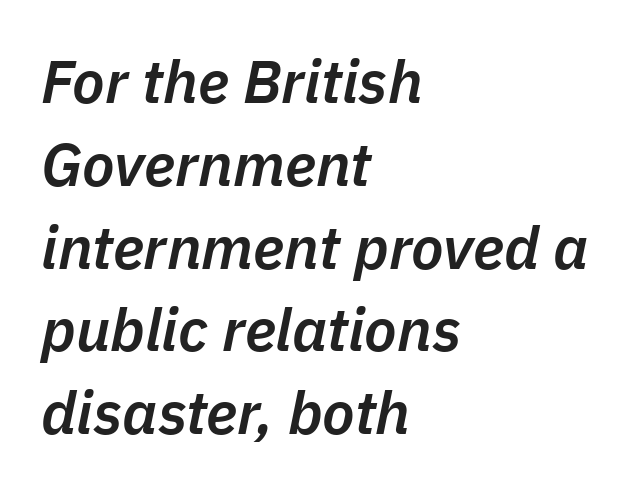
On the weight axis this lands at semibold, roughly 600. There is no visible air inserted between adjacent glyphs. The lines sit at an ordinary, default distance from one another. Character widths vary here, with narrow letters taking less room than wide ones. Just letters on the line, the space beneath them empty.
